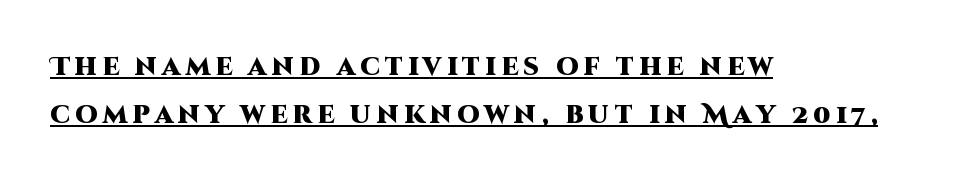
{"italic": "no", "bold": "yes", "underline": "yes", "align": "left", "line_spacing": "loose", "line_spacing_ratio": 1.94, "letter_spacing": "wide", "letter_spacing_em": 0.21, "glyph_px": 25}
